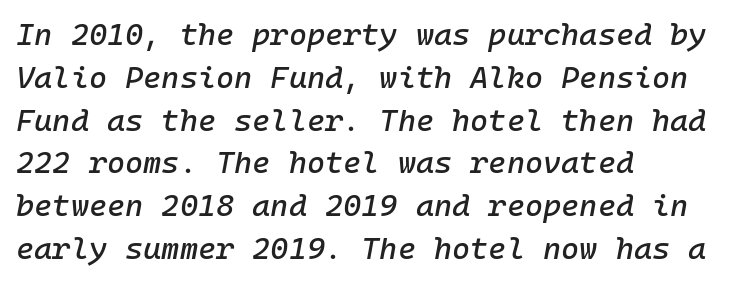
The image shows 31 px text type, italic (leaning right), monospaced; set left-aligned, normal line spacing (1.38x), normal letter spacing, not underlined; low stroke contrast and a medium x-height.
